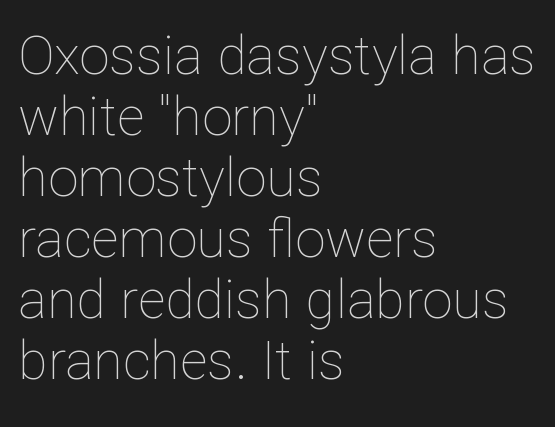
The image shows 54 px thin type, upright; set left-aligned, tight line spacing (1.13x), normal letter spacing, not underlined; low stroke contrast and a medium x-height.
